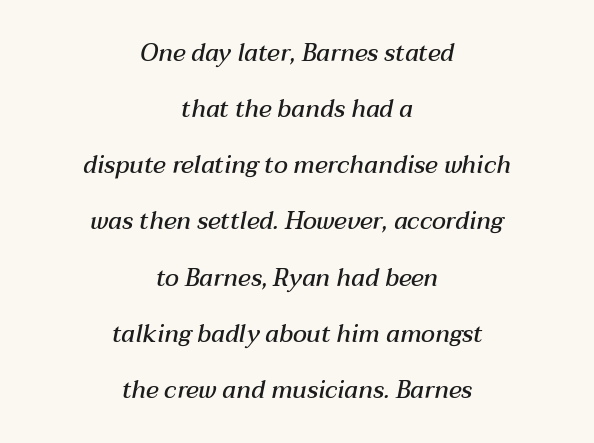
Here the glyphs are tracked normally, forming tight word shapes. Line starts and ends both wander, symmetrically. Notice how the stems are inclined rather than vertical — that's the hallmark of italics. The block of text is sparse from top to bottom, with ample space between rows.
